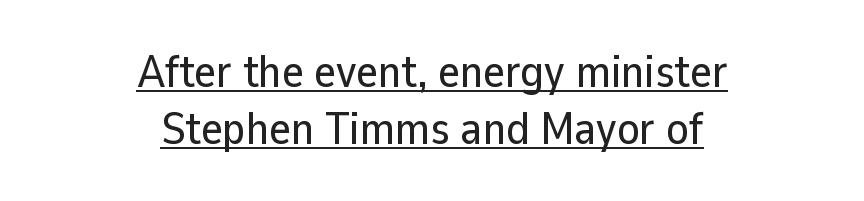
The image shows 46 px sans-serif type, upright; set centered, line spacing 1.23x, normal letter spacing, underlined; low stroke contrast and a medium x-height.
